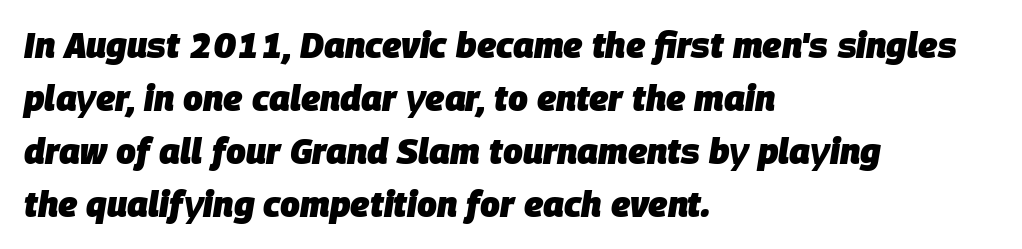
The image shows 35 px heavy type, italic (leaning right); set left-aligned, normal line spacing (1.51x), normal letter spacing, not underlined; low stroke contrast and a large x-height.
